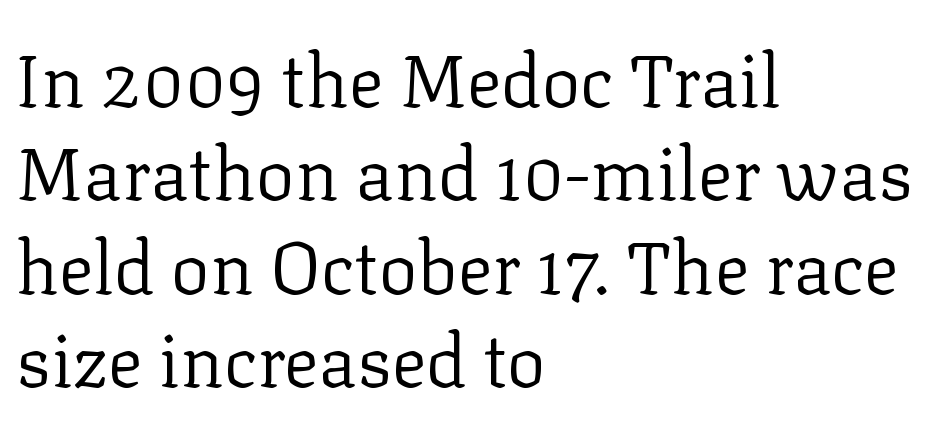
{"serif": "yes", "italic": "no", "bold": "no", "weight": "regular", "width": "normal", "stroke_contrast": "low", "x_height": "medium", "monospaced": "no", "underline": "no", "align": "left", "line_spacing": "normal", "line_spacing_ratio": 1.28, "letter_spacing": "normal", "letter_spacing_em": 0.0, "glyph_px": 73}
